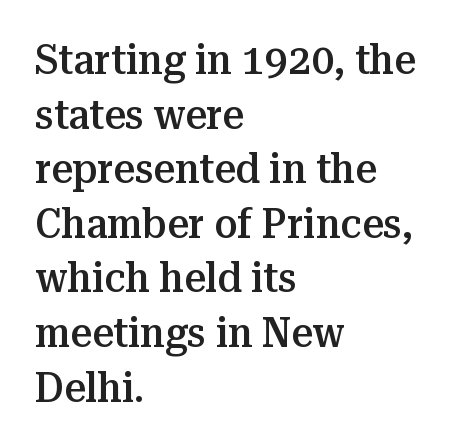
The image shows 42 px semibold serif type, upright; set left-aligned, normal line spacing (1.3x), normal letter spacing, not underlined; medium stroke contrast and a medium x-height.
